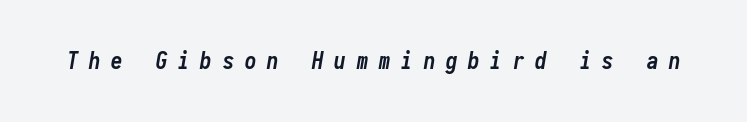
The image shows 23 px bold type, italic (leaning right); set unusually wide letter spacing (+0.47 em), not underlined.
